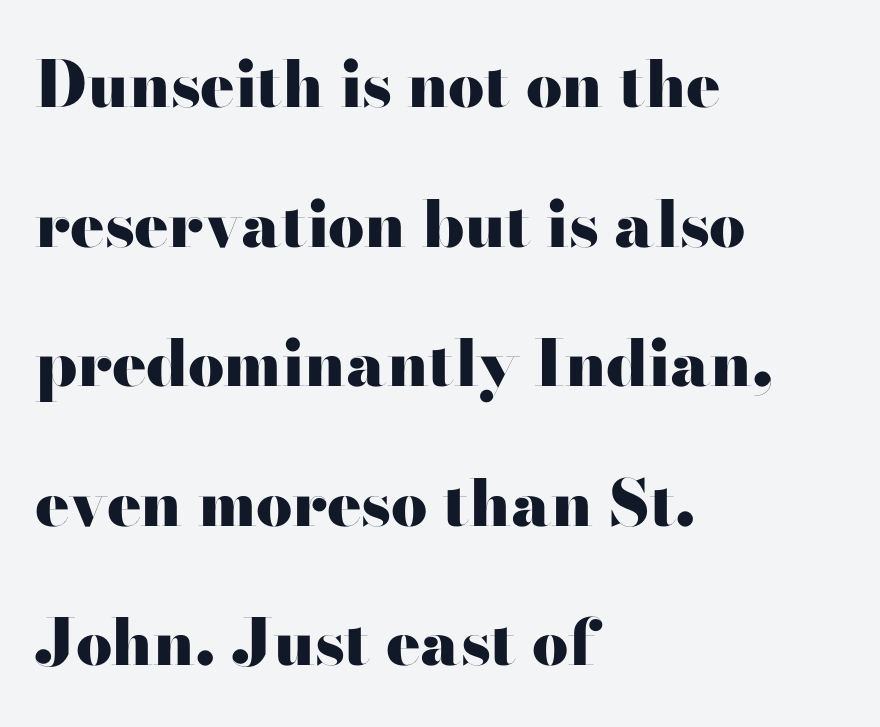
The face used here is proportionally spaced, like ordinary book or web type. Heavy-handed strokes throughout: this text is bold. The axis of the letterforms is exactly vertical. The lines in this sample share a left origin and differ only in where they stop.
